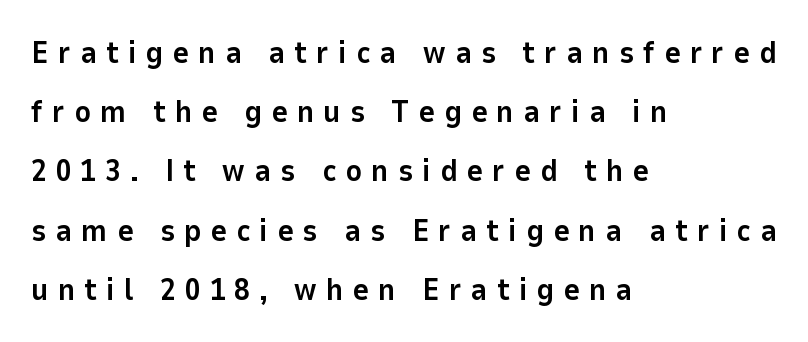
The image shows 31 px bold sans-serif type, upright; set left-aligned, loose line spacing (1.91x), unusually wide letter spacing (+0.3 em), not underlined; low stroke contrast and a medium x-height.
